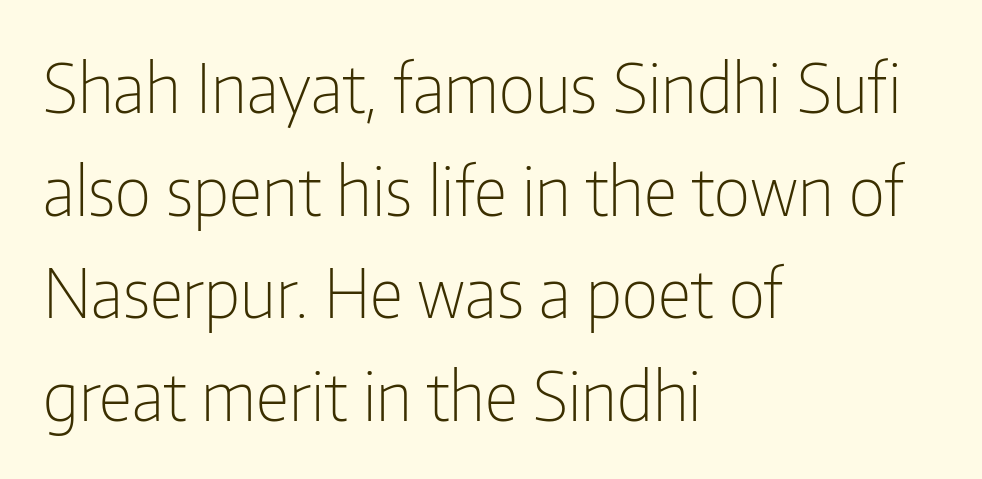
{"serif": "no", "italic": "no", "bold": "no", "weight": "light", "width": "condensed", "stroke_contrast": "low", "x_height": "medium", "monospaced": "no", "underline": "no", "align": "left", "line_spacing": "normal", "line_spacing_ratio": 1.53, "letter_spacing": "normal", "letter_spacing_em": 0.0, "glyph_px": 67}
